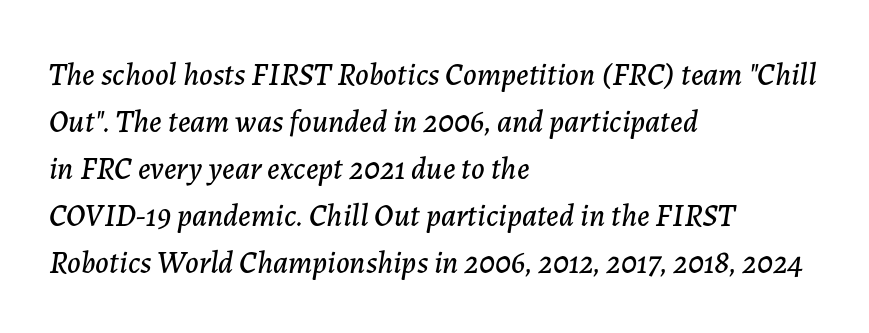
The image shows 31 px text type, italic (leaning right); set left-aligned, normal line spacing (1.52x), normal letter spacing, not underlined; low stroke contrast and a medium x-height.
